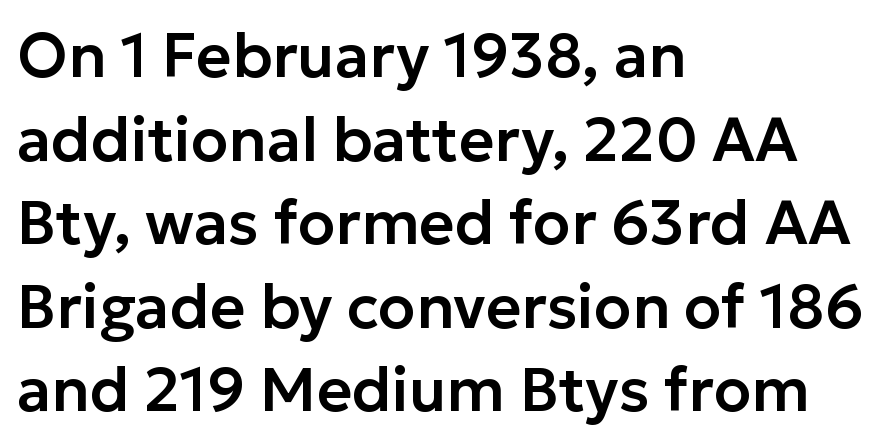
Regarding leading, the lines here are spaced in the standard way. A clean baseline with only descenders dipping below it. The specimen reads as upright at a glance. Short and long lines alike share a common starting point at left. These lines are composed in type without serifs. The letters advance in unequal steps, a hallmark of proportional type.
